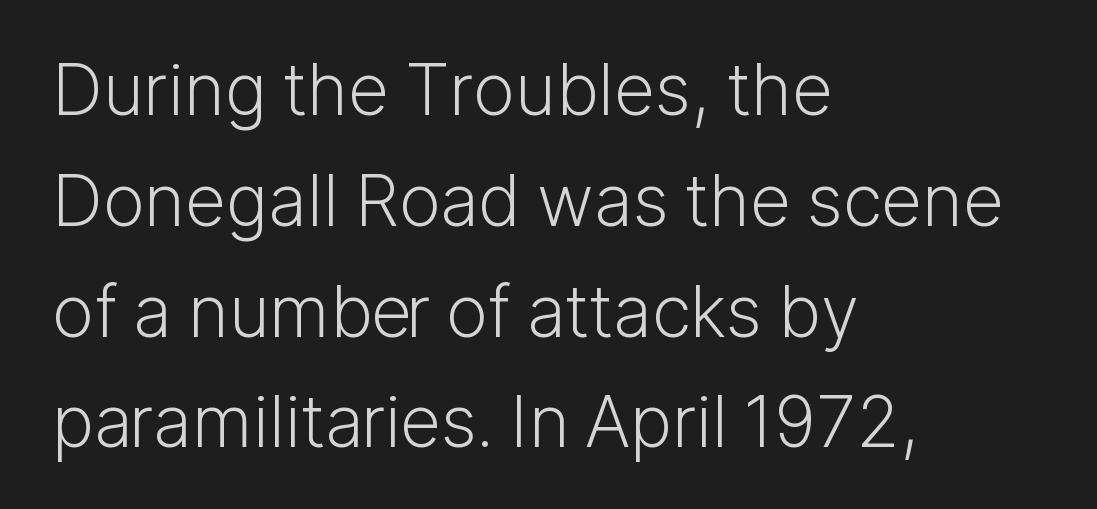
The face used here is a sans, in the tradition of grotesques and geometrics. In terms of letterspacing, this is plain default setting. Spacing verdict: proportional, widths tailored to each character. These lines stack with their left ends in a neat column. Nobody drew a line under any word here. The letters stand upright; this is a roman face.
